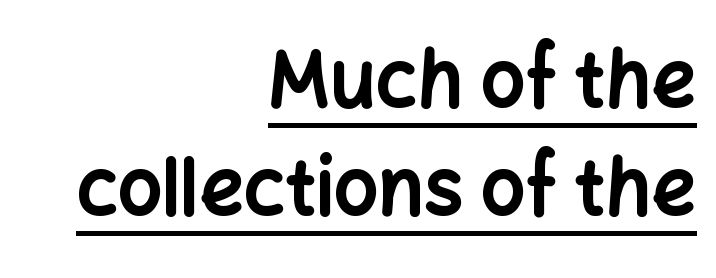
Varying glyph widths throughout — classic text-font behaviour. These lines carry a lot of weight — the face is fully bold. The letterforms sit shoulder to shoulder at normal distance. Tall strokes in this sample are plumb rather than angled.
